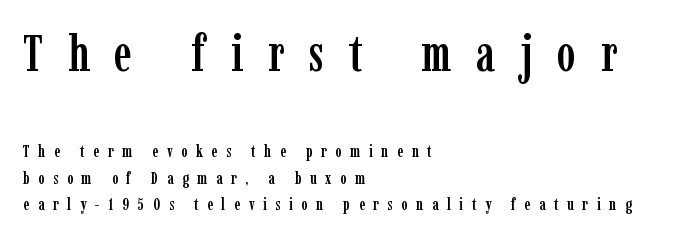
Proportional: the letters do not fall into vertical columns. The typography opts for an upright posture over an oblique one. The gaps between neighbouring characters are conspicuously large. The passage shown begins with its larger block and ends with its smaller one. Type without underlining. Line starts are locked; line ends wander.
